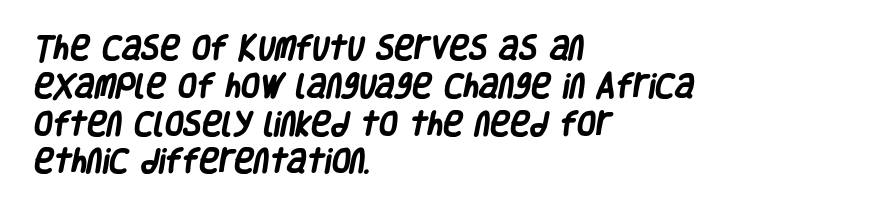
{"bold": "yes", "underline": "no", "align": "left", "line_spacing": "normal", "line_spacing_ratio": 1.4, "letter_spacing": "normal", "letter_spacing_em": 0.0, "glyph_px": 27}
